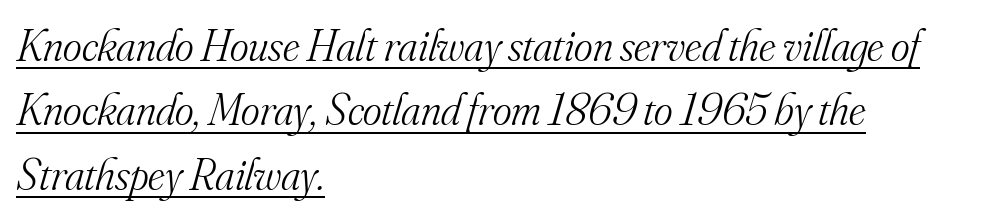
{"serif": "yes", "italic": "yes", "lean": "right", "slant_degrees": 16, "bold": "no", "weight": "light", "width": "normal", "stroke_contrast": "medium", "x_height": "small", "monospaced": "no", "underline": "yes", "align": "left", "line_spacing": "normal", "line_spacing_ratio": 1.43, "letter_spacing": "normal", "letter_spacing_em": 0.0, "glyph_px": 45}
